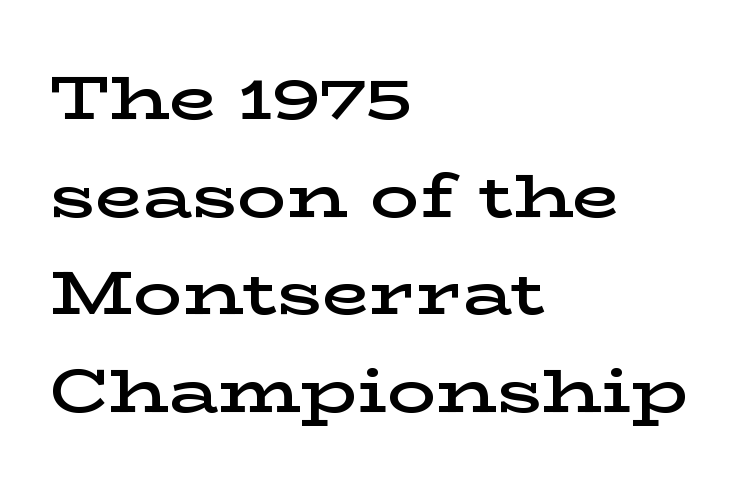
The image shows 61 px semibold, wide serif type, upright; set left-aligned, normal line spacing (1.6x), normal letter spacing, not underlined; low stroke contrast and a medium x-height.
